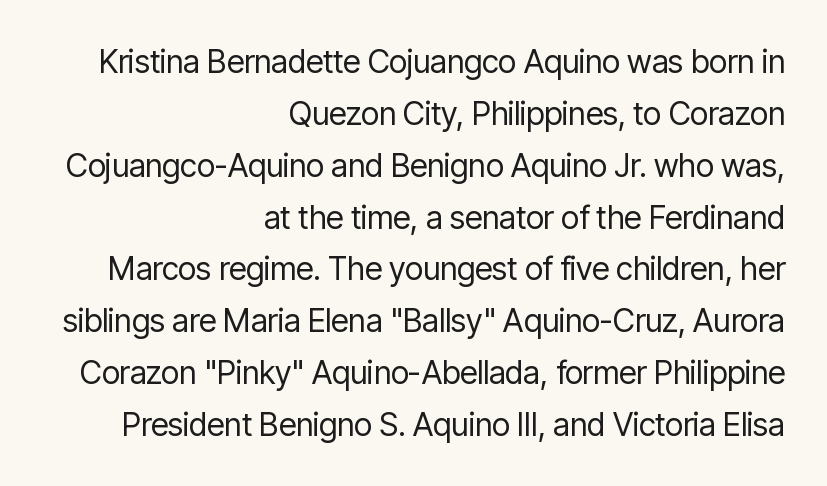
Q: Is the text bold? A: No.
Q: Is the text italic (slanted)? A: No, it is upright.
Q: Is the typeface a serif or a sans-serif typeface? A: Sans-serif.
Q: Is the text underlined? A: No.
Q: How is the paragraph aligned? A: Right-aligned.
Q: Is the spacing between letters normal or unusually wide? A: Normal.
Q: Is the spacing between lines tight, normal or loose? A: Normal.
Q: Width (condensed, normal, or wide)? A: Condensed.
Q: Stroke contrast? A: Low.
Q: x-height? A: Medium.
Q: Monospaced? A: No.
